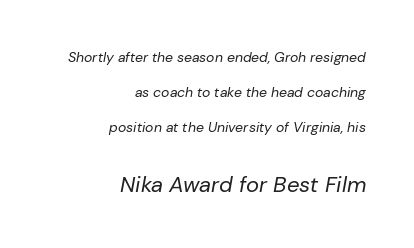
{"italic": "yes", "lean": "right", "slant_degrees": 10, "bold": "no", "underline": "no", "align": "right", "line_spacing": "loose", "line_spacing_ratio": 2.49, "letter_spacing": "normal", "letter_spacing_em": 0.0, "larger_block": "second", "size_ratio": 1.57, "glyph_px": 22}
